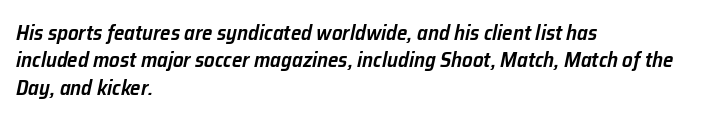
Designer's note — italics engaged. These words are printed semibold, heavier than regular yet not bold. Casual observation: everything's shoved over to the left. The passage shown stacks its lines at a standard gap. Glance below the letters and you will spot only blank space. The letters sit at their default tracking, neither squeezed nor spread.
